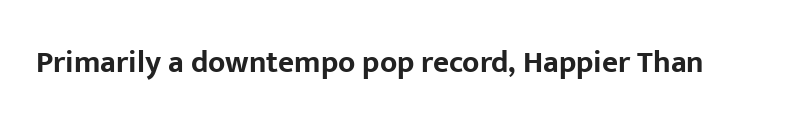
{"serif": "no", "italic": "no", "bold": "yes", "weight": "bold", "width": "normal", "stroke_contrast": "low", "x_height": "medium", "monospaced": "no", "underline": "no", "letter_spacing": "normal", "letter_spacing_em": 0.0, "glyph_px": 31}
